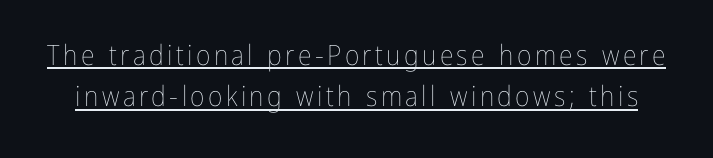
The image shows 28 px thin, condensed type, upright; set normal line spacing (1.47x), underlined; low stroke contrast and a medium x-height.
